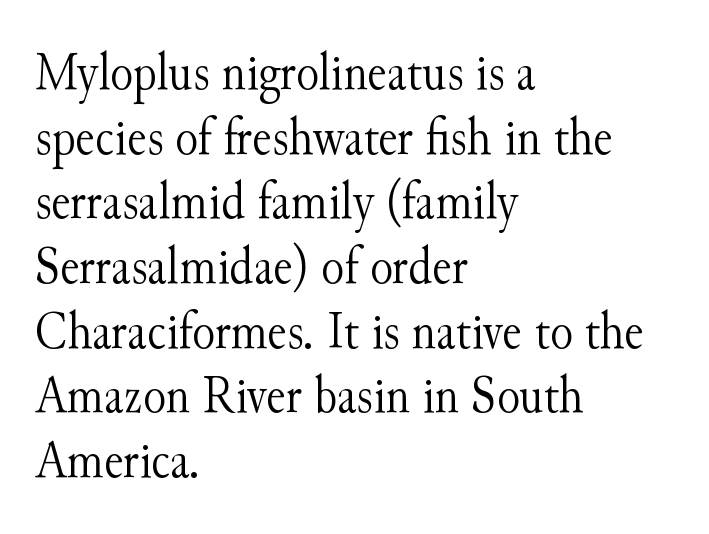
{"serif": "yes", "italic": "no", "bold": "no", "weight": "light", "width": "normal", "stroke_contrast": "medium", "x_height": "small", "monospaced": "no", "underline": "no", "align": "left", "line_spacing_ratio": 1.22, "letter_spacing": "normal", "letter_spacing_em": 0.0, "glyph_px": 53}
